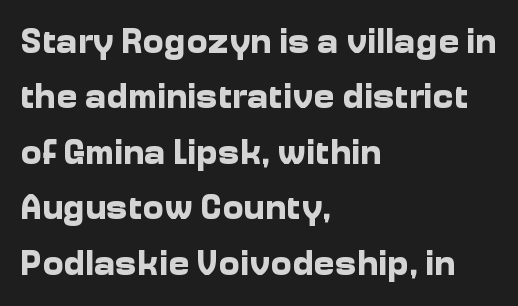
Q: Is the text bold? A: Yes.
Q: Is the text italic (slanted)? A: No, it is upright.
Q: Is the typeface a serif or a sans-serif typeface? A: Sans-serif.
Q: Is the text underlined? A: No.
Q: How is the paragraph aligned? A: Left-aligned.
Q: Is the spacing between letters normal or unusually wide? A: Normal.
Q: Is the spacing between lines tight, normal or loose? A: Normal.
Q: Width (condensed, normal, or wide)? A: Normal.
Q: Stroke contrast? A: Low.
Q: x-height? A: Medium.
Q: Monospaced? A: No.
